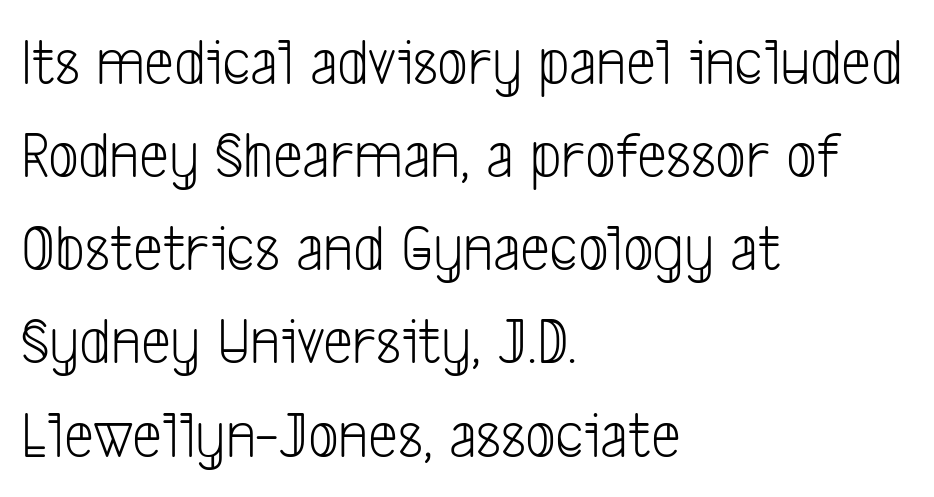
A bare baseline throughout the passage. You could not count columns in this text — the font is proportionally spaced. The lines sit at an ordinary, default distance from one another. Unlike a traditional serif, this face leaves its strokes unadorned.
